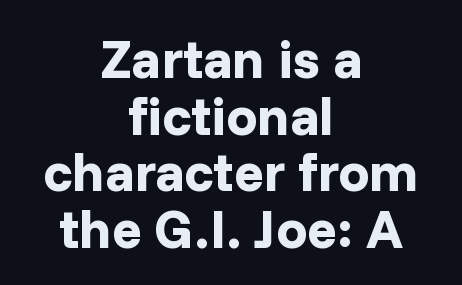
Q: Is the text bold? A: Yes.
Q: Is the text italic (slanted)? A: No, it is upright.
Q: Is the typeface a serif or a sans-serif typeface? A: Sans-serif.
Q: Is the text underlined? A: No.
Q: How is the paragraph aligned? A: Centered.
Q: Is the spacing between letters normal or unusually wide? A: Normal.
Q: Is the spacing between lines tight, normal or loose? A: Tight.
Q: Width (condensed, normal, or wide)? A: Normal.
Q: Stroke contrast? A: Low.
Q: x-height? A: Medium.
Q: Monospaced? A: No.
